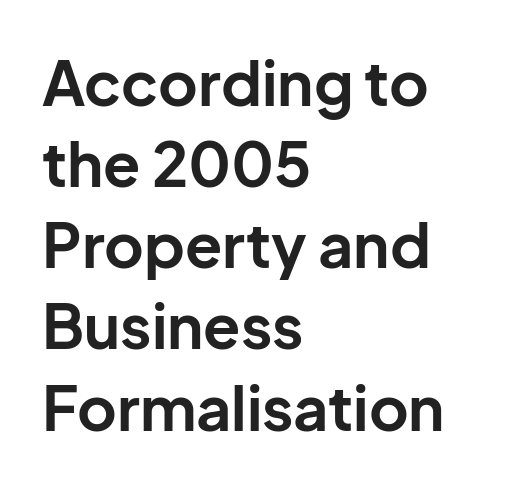
The image shows 61 px bold sans-serif type, upright; set left-aligned, normal line spacing (1.33x), normal letter spacing, not underlined; low stroke contrast and a medium x-height.
